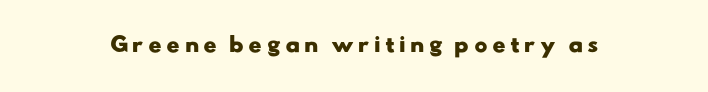
{"bold": "yes", "underline": "no", "letter_spacing": "wide", "letter_spacing_em": 0.21, "glyph_px": 20}
